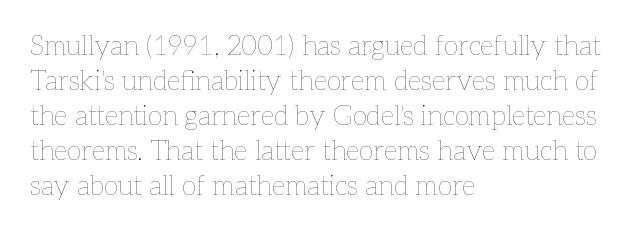
Style check: upright. Plain, unruled lines of type. The paragraph has a hard left edge and a soft right edge. This rendering leaves character spacing at its baseline value. A typesetter would call this leading conventional body-copy spacing. These glyphs show unthickened strokes, regular width or finer.
